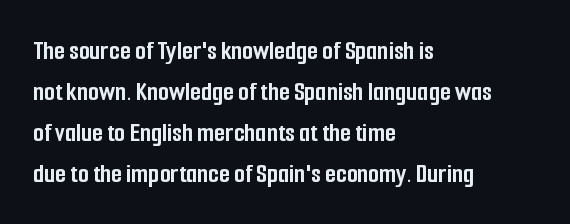
{"serif": "no", "italic": "no", "bold": "yes", "weight": "semibold", "width": "condensed", "stroke_contrast": "low", "x_height": "medium", "monospaced": "no", "underline": "no", "align": "left", "line_spacing": "normal", "line_spacing_ratio": 1.46, "letter_spacing": "normal", "letter_spacing_em": 0.0, "glyph_px": 28}
